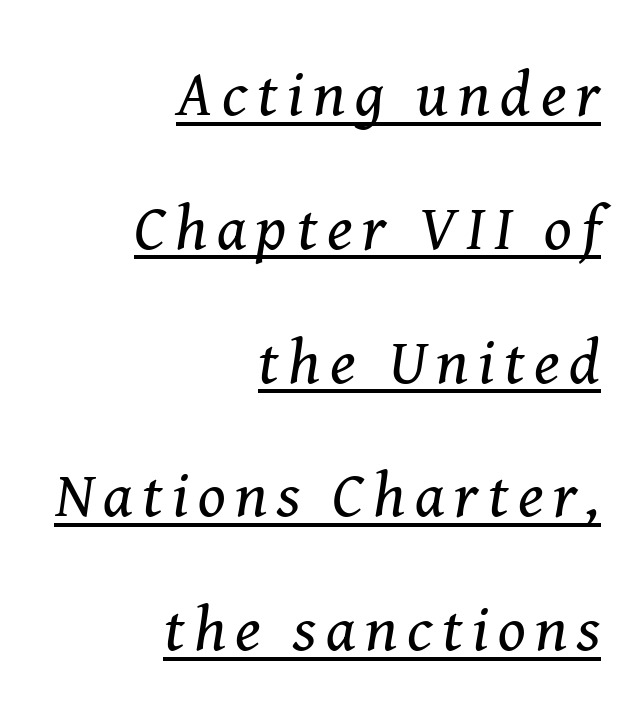
{"serif": "yes", "italic": "yes", "lean": "right", "slant_degrees": 8, "bold": "no", "weight": "regular", "width": "normal", "stroke_contrast": "medium", "x_height": "medium", "monospaced": "no", "underline": "yes", "align": "right", "line_spacing": "loose", "line_spacing_ratio": 2.09, "glyph_px": 64}
